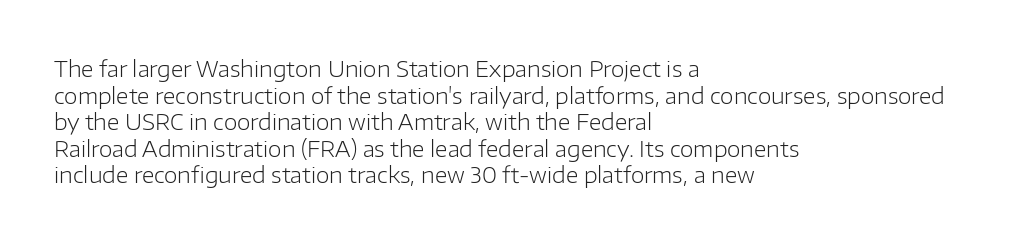
Q: Is the text bold? A: No.
Q: Is the text italic (slanted)? A: No, it is upright.
Q: Is the text underlined? A: No.
Q: How is the paragraph aligned? A: Left-aligned.
Q: Is the spacing between letters normal or unusually wide? A: Normal.
